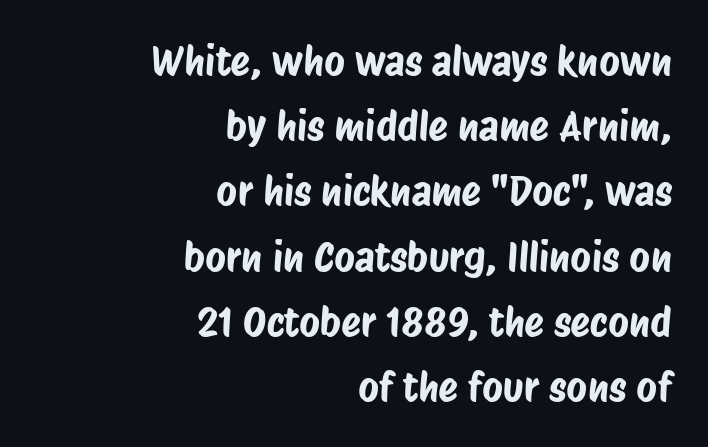
Q: Is the typeface a serif or a sans-serif typeface? A: Sans-serif.
Q: Is the text underlined? A: No.
Q: How is the paragraph aligned? A: Right-aligned.
Q: Is the spacing between letters normal or unusually wide? A: Normal.
Q: Is the spacing between lines tight, normal or loose? A: Normal.
Q: Width (condensed, normal, or wide)? A: Condensed.
Q: Stroke contrast? A: Low.
Q: x-height? A: Large.
Q: Monospaced? A: No.
